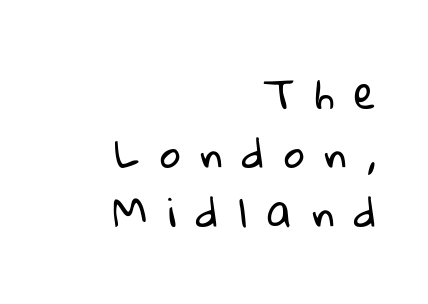
{"serif": "no", "bold": "no", "weight": "regular", "width": "normal", "stroke_contrast": "low", "x_height": "medium", "monospaced": "no", "underline": "no", "align": "right", "line_spacing": "normal", "line_spacing_ratio": 1.48, "letter_spacing": "wide", "letter_spacing_em": 0.5, "glyph_px": 40}
